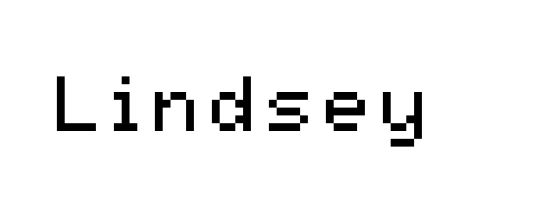
The image shows 78 px regular-weight sans-serif type, upright; set not underlined; medium stroke contrast and a medium x-height.
